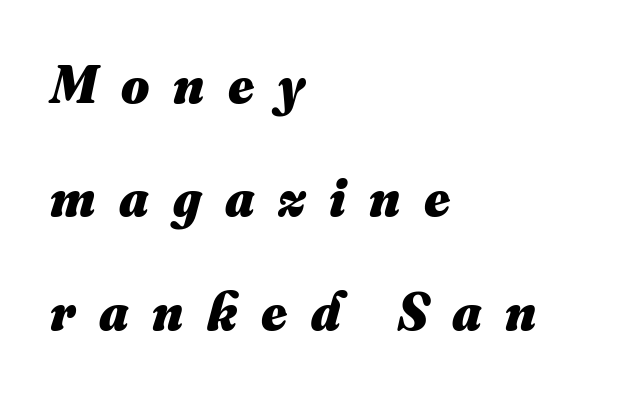
Words float on clear page, feet unadorned. Regarding leading, the lines here are spaced well apart. Each letter keeps its own natural width here, so spacing adapts to shape. The letters are spread apart with noticeably loose tracking. Horizontally, the lines are justified to the leading edge only.
